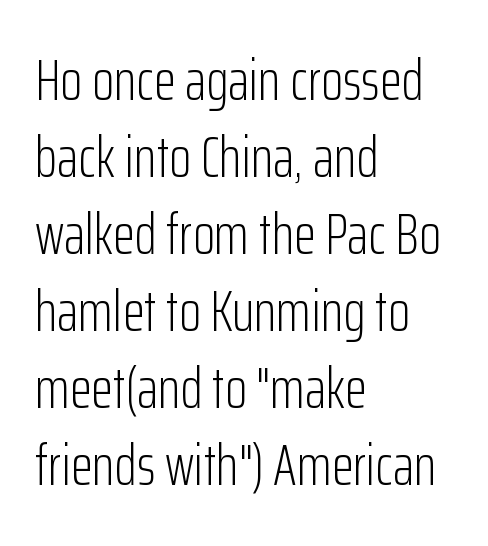
What's the leading like? Ordinary, nothing unusual. Looks like regular typesetting: each glyph gets only the width it needs. The gap between lines stays unmarked. Honestly, the letter spacing is just normal — you wouldn't notice it.
